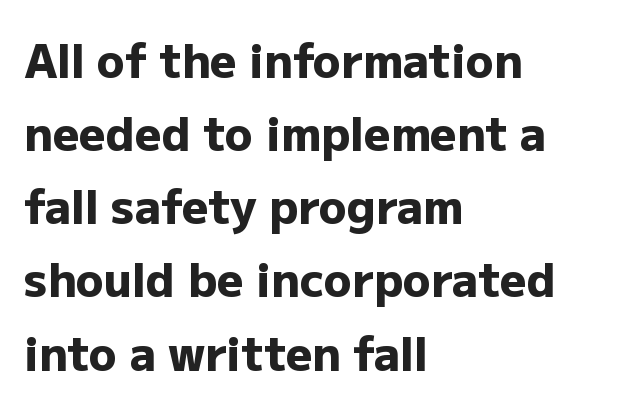
The image shows 46 px heavy sans-serif type, upright; set left-aligned, normal line spacing (1.59x), normal letter spacing, not underlined; low stroke contrast and a medium x-height.
